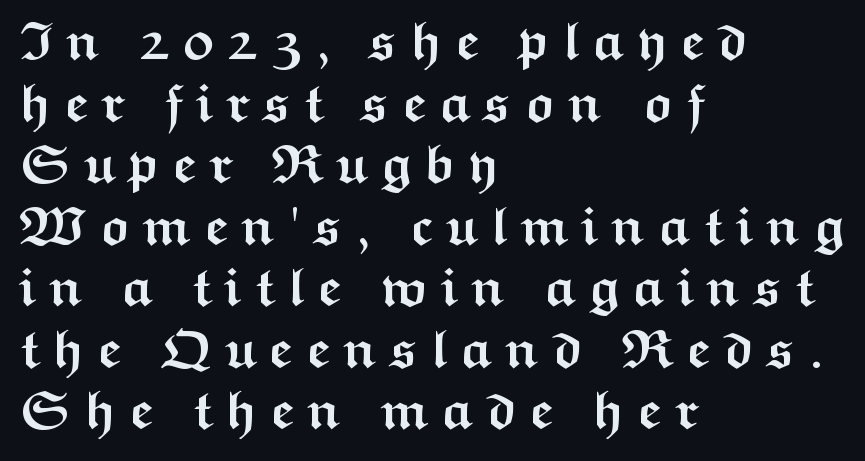
{"serif": "no", "italic": "no", "bold": "yes", "weight": "semibold", "width": "wide", "stroke_contrast": "medium", "x_height": "medium", "monospaced": "no", "underline": "no", "align": "left", "line_spacing": "tight", "line_spacing_ratio": 1.14, "letter_spacing": "wide", "letter_spacing_em": 0.22, "glyph_px": 54}
